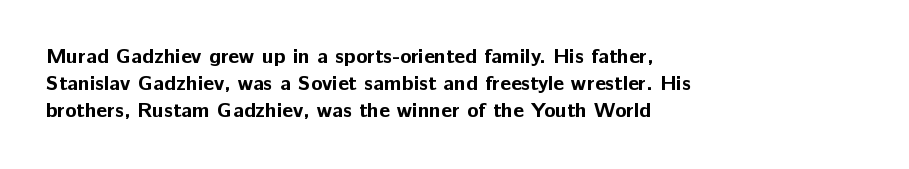
Q: Is the text bold? A: Yes.
Q: Is the text italic (slanted)? A: No, it is upright.
Q: Is the text underlined? A: No.
Q: How is the paragraph aligned? A: Left-aligned.
Q: Is the spacing between letters normal or unusually wide? A: Normal.
Q: Is the spacing between lines tight, normal or loose? A: Normal.
